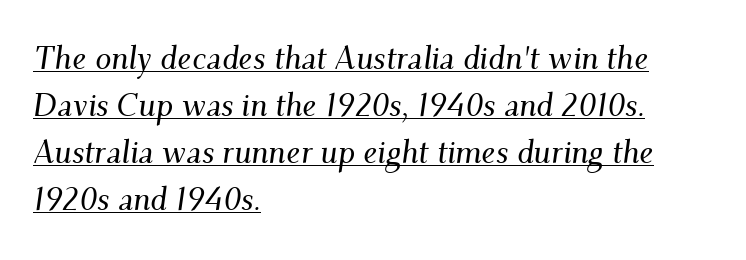
{"serif": "yes", "italic": "yes", "lean": "right", "slant_degrees": 9, "width": "normal", "stroke_contrast": "medium", "x_height": "small", "monospaced": "no", "underline": "yes", "align": "left", "line_spacing": "normal", "line_spacing_ratio": 1.47, "letter_spacing": "normal", "letter_spacing_em": 0.0, "glyph_px": 32}
